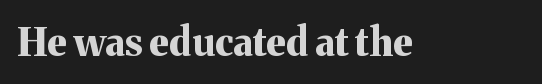
The image shows 39 px bold serif type, upright; set normal letter spacing, not underlined; medium stroke contrast and a medium x-height.
